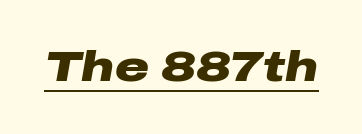
The passage shown is emphatically bold. Emphasis is given by a line drawn under the lettering. Would a proofreader flag this as italicized? Yes. This sample uses plain, unmodified letter spacing.
